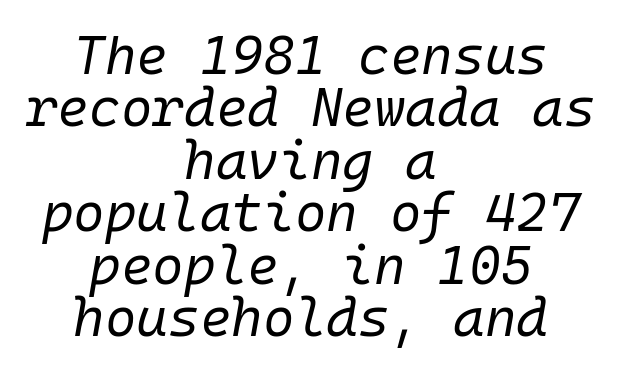
Q: Is the text bold? A: No.
Q: Is the text italic (slanted)? A: Yes, it leans right by about 10 degrees.
Q: Is the text underlined? A: No.
Q: How is the paragraph aligned? A: Centered.
Q: Is the spacing between letters normal or unusually wide? A: Normal.
Q: Is the spacing between lines tight, normal or loose? A: Tight.
Q: Width (condensed, normal, or wide)? A: Normal.
Q: Stroke contrast? A: Low.
Q: x-height? A: Medium.
Q: Monospaced? A: Yes.
